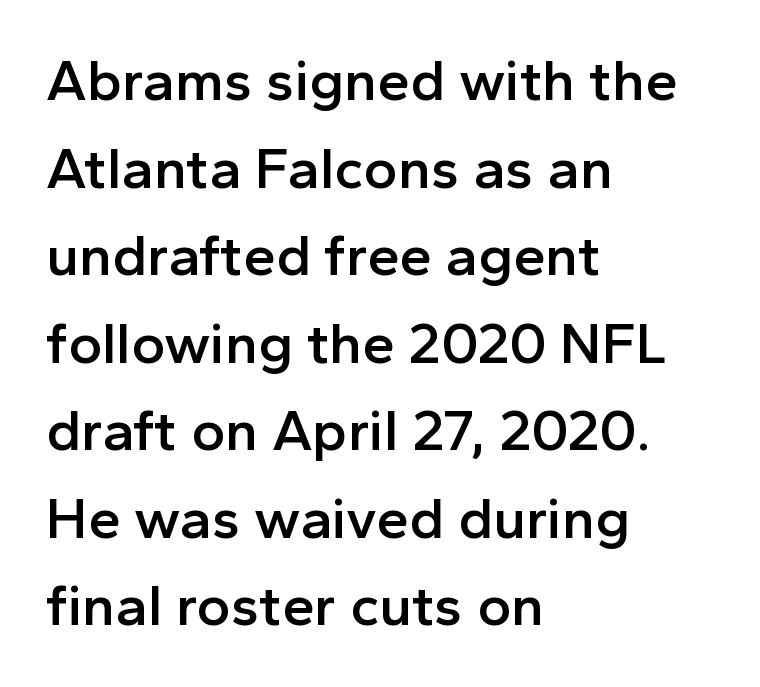
The type family on display is of the sans-serif kind. A normal amount of white space separates one row of letters from the next. Each letter keeps its own natural width here, so spacing adapts to shape. The characters look somewhat weighty, a semibold short of true bold. The passage shown is not underscored anywhere.
